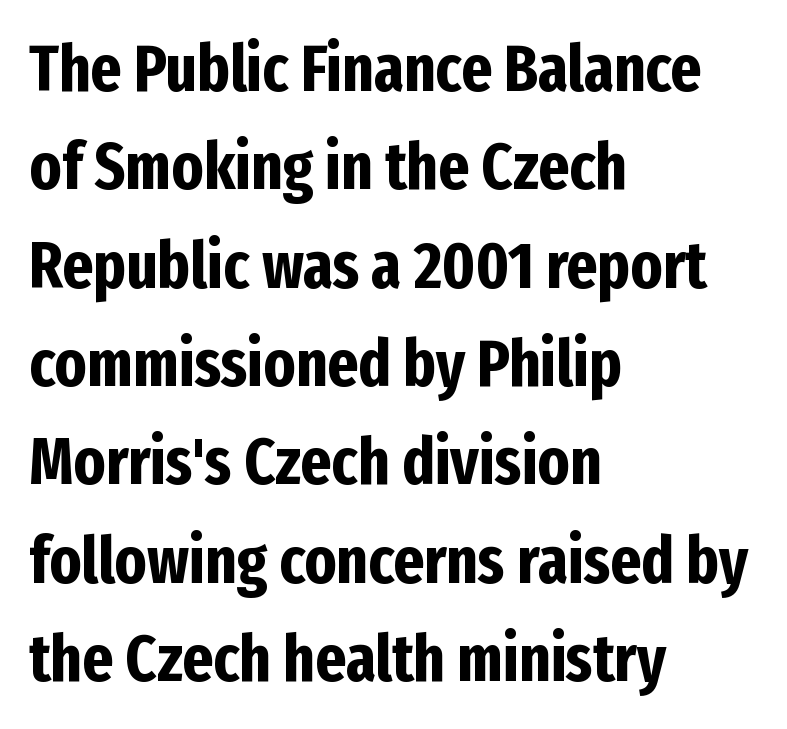
Q: Is the text bold? A: Yes.
Q: Is the text italic (slanted)? A: No, it is upright.
Q: Is the typeface a serif or a sans-serif typeface? A: Sans-serif.
Q: Is the text underlined? A: No.
Q: How is the paragraph aligned? A: Left-aligned.
Q: Is the spacing between letters normal or unusually wide? A: Normal.
Q: Is the spacing between lines tight, normal or loose? A: Normal.
Q: Width (condensed, normal, or wide)? A: Condensed.
Q: Stroke contrast? A: Low.
Q: x-height? A: Medium.
Q: Monospaced? A: No.
